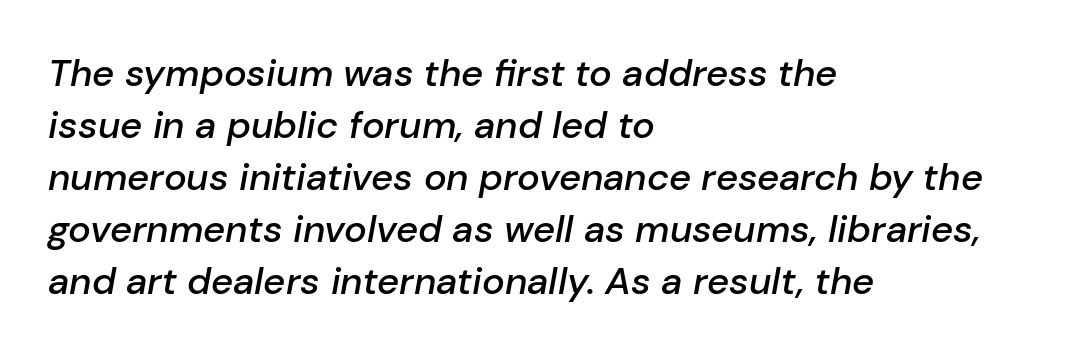
{"italic": "yes", "lean": "right", "slant_degrees": 10, "bold": "semi", "weight": "semibold", "width": "normal", "stroke_contrast": "low", "x_height": "medium", "monospaced": "no", "underline": "no", "align": "left", "line_spacing": "normal", "line_spacing_ratio": 1.37, "letter_spacing": "normal", "letter_spacing_em": 0.0, "glyph_px": 38}
